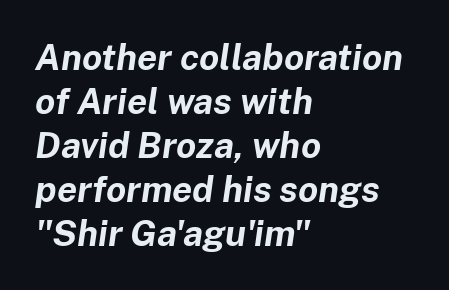
Q: Is the text bold? A: Yes.
Q: Is the text italic (slanted)? A: Yes, it leans right by about 8 degrees.
Q: Is the text underlined? A: No.
Q: How is the paragraph aligned? A: Left-aligned.
Q: Is the spacing between letters normal or unusually wide? A: Normal.
Q: Width (condensed, normal, or wide)? A: Normal.
Q: Stroke contrast? A: Low.
Q: x-height? A: Medium.
Q: Monospaced? A: No.
